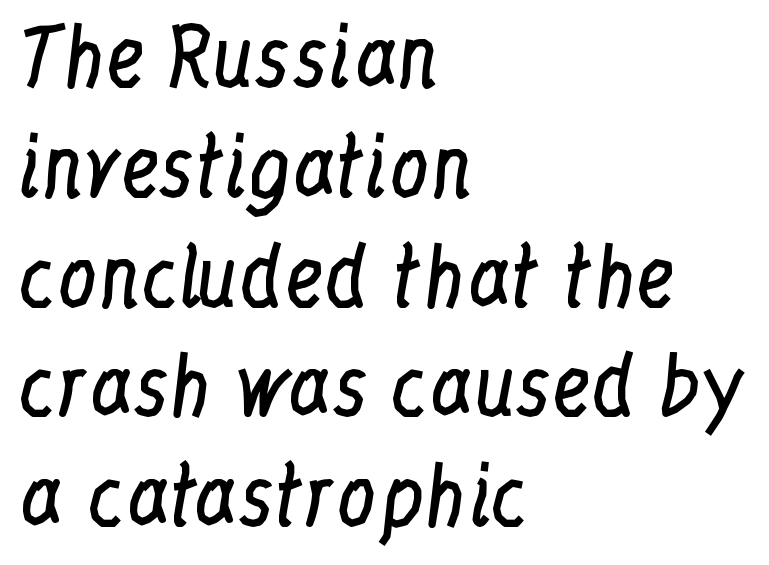
The image shows 79 px regular-weight, condensed serif type; set left-aligned, normal line spacing (1.39x), normal letter spacing, not underlined; low stroke contrast and a medium x-height.
